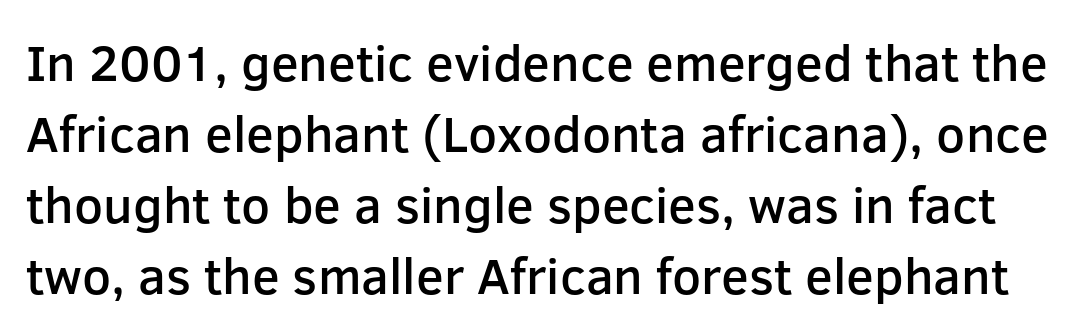
{"serif": "no", "italic": "no", "bold": "semi", "weight": "semibold", "width": "normal", "stroke_contrast": "low", "x_height": "medium", "monospaced": "no", "underline": "no", "line_spacing": "normal", "line_spacing_ratio": 1.39, "letter_spacing": "normal", "letter_spacing_em": 0.0, "glyph_px": 51}
